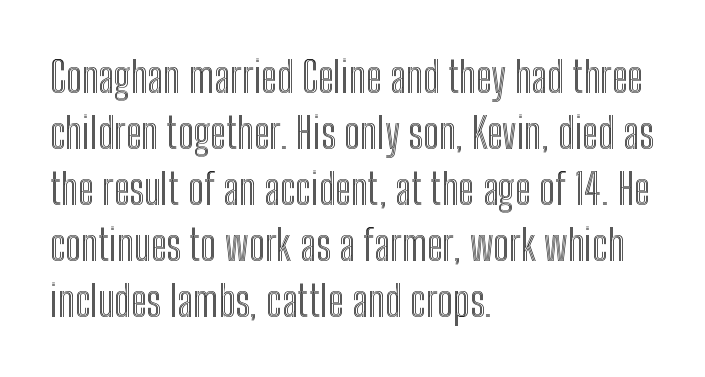
The image shows 43 px condensed type, upright; set left-aligned, normal line spacing (1.3x), normal letter spacing, not underlined; a medium x-height.
